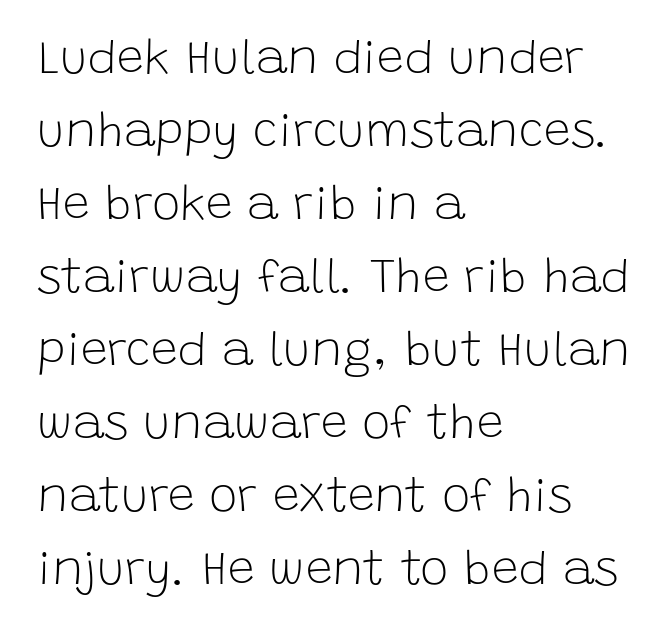
{"serif": "no", "italic": "no", "bold": "no", "weight": "light", "width": "normal", "stroke_contrast": "low", "x_height": "large", "monospaced": "no", "underline": "no", "align": "left", "line_spacing": "normal", "line_spacing_ratio": 1.52, "letter_spacing": "normal", "letter_spacing_em": 0.0, "glyph_px": 48}
